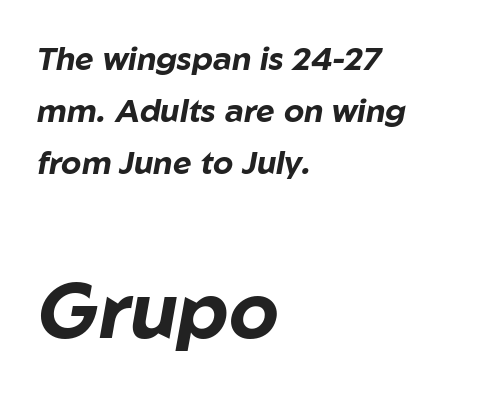
{"italic": "yes", "lean": "right", "slant_degrees": 10, "bold": "yes", "weight": "bold", "width": "normal", "stroke_contrast": "low", "x_height": "medium", "monospaced": "no", "underline": "no", "align": "left", "line_spacing": "normal", "line_spacing_ratio": 1.63, "letter_spacing": "normal", "letter_spacing_em": 0.0, "larger_block": "second", "size_ratio": 2.47, "glyph_px": 79}
